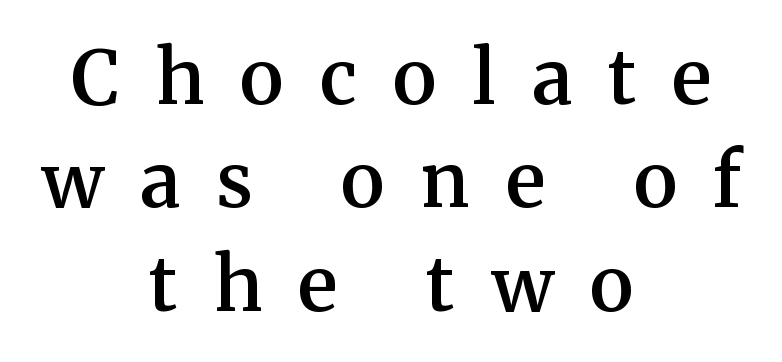
Characters remain perfectly vertical along every line. Decoration check: the copy has no underline. Varying glyph widths throughout — classic text-font behaviour. The glyphs in this specimen are seriffed.
